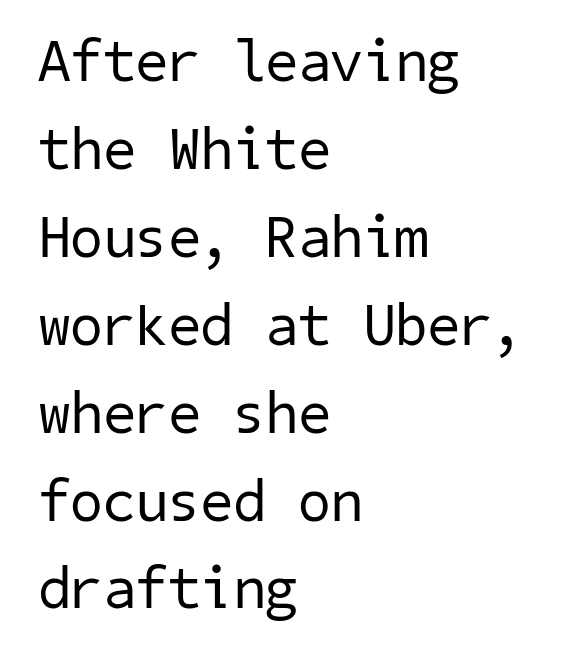
{"serif": "no", "bold": "no", "weight": "regular", "width": "normal", "stroke_contrast": "low", "x_height": "medium", "underline": "no", "align": "left", "line_spacing": "normal", "line_spacing_ratio": 1.49, "letter_spacing": "normal", "letter_spacing_em": 0.0, "glyph_px": 59}
